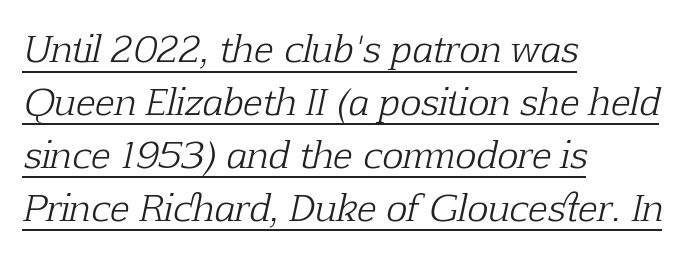
No chunkiness to these letters — they're not bold. You can tell it's italic because the verticals aren't actually vertical. This rendering employs a face with finishing strokes, i.e., a serif. A rule runs beneath these lines of type. Do the characters align in a grid? No, the font is proportional.
